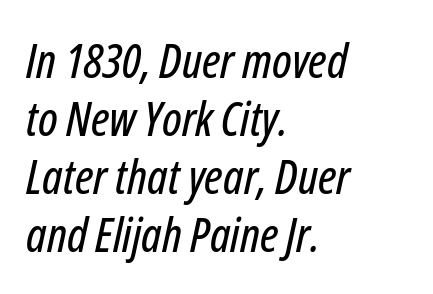
The text block is weighted toward the left margin, trailing off unevenly rightward. Characters are canted at an angle relative to the baseline's perpendicular. Varying glyph widths throughout — classic text-font behaviour. Standard letterfit; no display-style spreading of the glyphs. No word sits above an underline.
